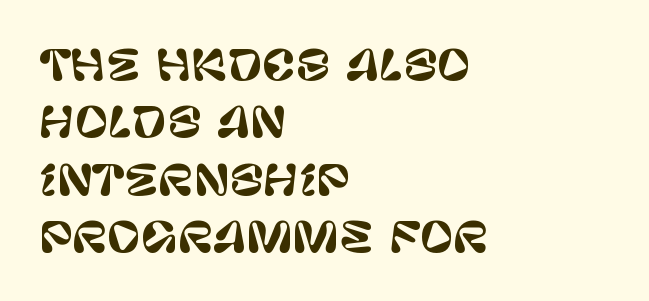
Q: Is the text italic (slanted)? A: Yes.
Q: Is the typeface a serif or a sans-serif typeface? A: Sans-serif.
Q: Is the text underlined? A: No.
Q: How is the paragraph aligned? A: Left-aligned.
Q: Is the spacing between letters normal or unusually wide? A: Normal.
Q: Is the spacing between lines tight, normal or loose? A: Normal.
Q: Width (condensed, normal, or wide)? A: Normal.
Q: Stroke contrast? A: Low.
Q: x-height? A: Large.
Q: Monospaced? A: No.
